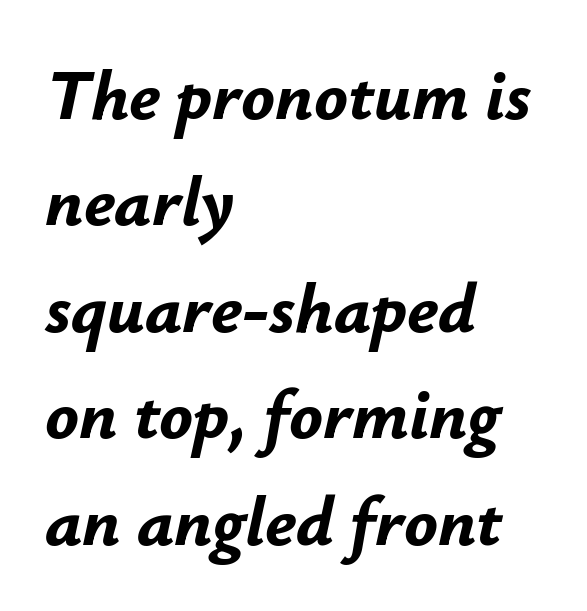
The image shows 70 px bold type, italic (leaning right); set left-aligned, normal line spacing (1.52x), normal letter spacing, not underlined; low stroke contrast and a small x-height.
